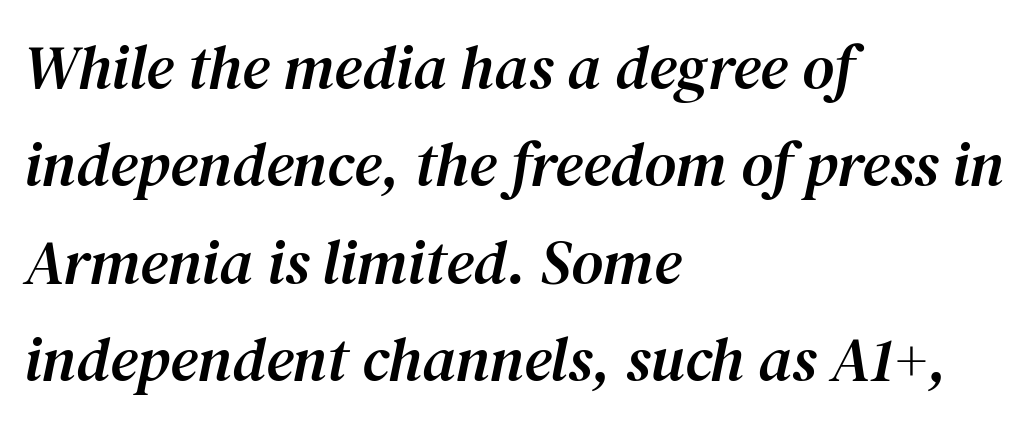
The image shows 62 px serif type, italic (leaning right); set left-aligned, normal line spacing (1.57x), normal letter spacing, not underlined; medium stroke contrast and a medium x-height.
